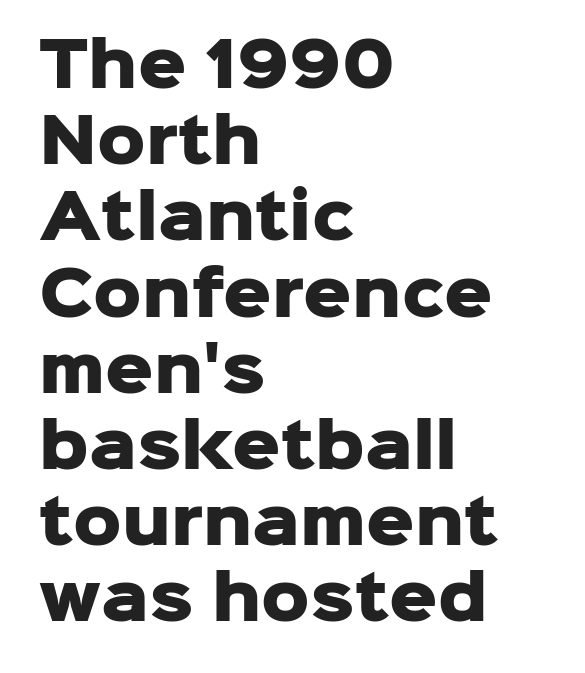
Q: Is the text bold? A: Yes.
Q: Is the text italic (slanted)? A: No, it is upright.
Q: Is the typeface a serif or a sans-serif typeface? A: Sans-serif.
Q: Is the text underlined? A: No.
Q: How is the paragraph aligned? A: Left-aligned.
Q: Is the spacing between letters normal or unusually wide? A: Normal.
Q: Is the spacing between lines tight, normal or loose? A: Normal.
Q: Width (condensed, normal, or wide)? A: Normal.
Q: Stroke contrast? A: Low.
Q: x-height? A: Medium.
Q: Monospaced? A: No.
